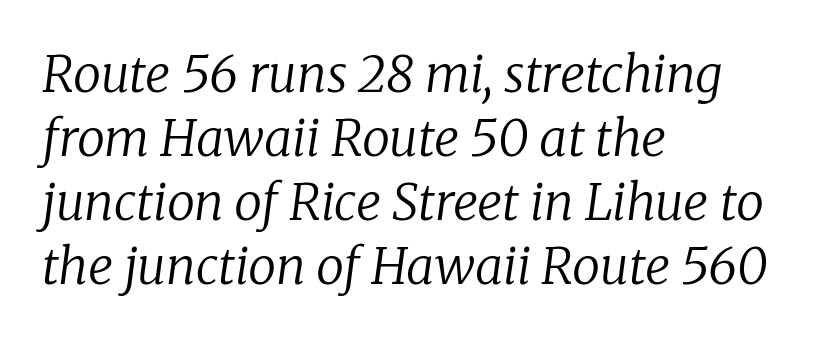
The image shows 50 px regular-weight serif type, italic (leaning right); set left-aligned, normal line spacing (1.28x), normal letter spacing, not underlined; low stroke contrast and a medium x-height.
